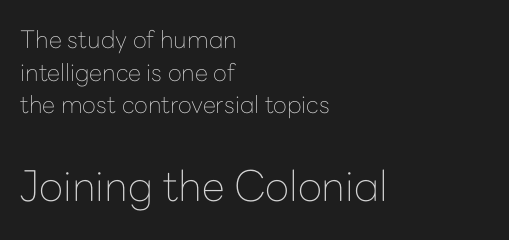
Stems and bowls with no extra thickness — not bold. Does the bottom block carry the larger type? Yes, it does. This sample keeps an unexceptional amount of space between lines. Posture: straight, roman, zero tilt.
